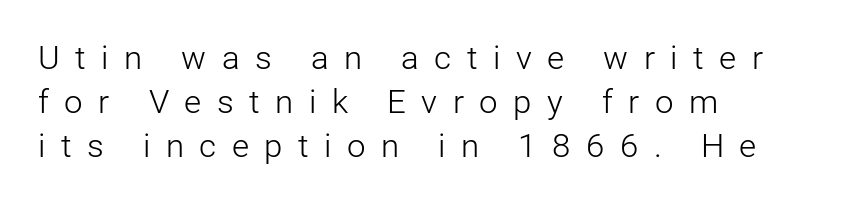
Compared with typical paragraphs, the rows here are spaced about the same. Observe the wide spacing: letters keep a clear distance from each other. Typeset ragged right — the left edge is the straight one. Posture: straight, roman, zero tilt.
